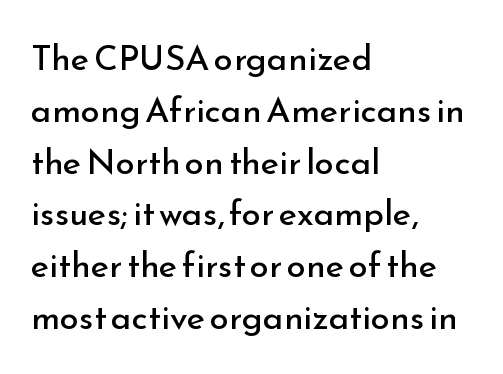
The image shows 35 px regular-weight sans-serif type, upright; set left-aligned, normal line spacing (1.48x), normal letter spacing, not underlined; low stroke contrast and a small x-height.
